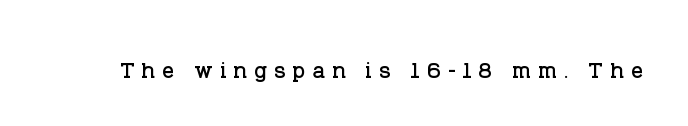
Q: Is the text italic (slanted)? A: No, it is upright.
Q: Is the typeface a serif or a sans-serif typeface? A: Serif.
Q: Is the text underlined? A: No.
Q: Is the spacing between letters normal or unusually wide? A: Unusually wide.
Q: Width (condensed, normal, or wide)? A: Normal.
Q: Stroke contrast? A: Low.
Q: x-height? A: Large.
Q: Monospaced? A: No.
